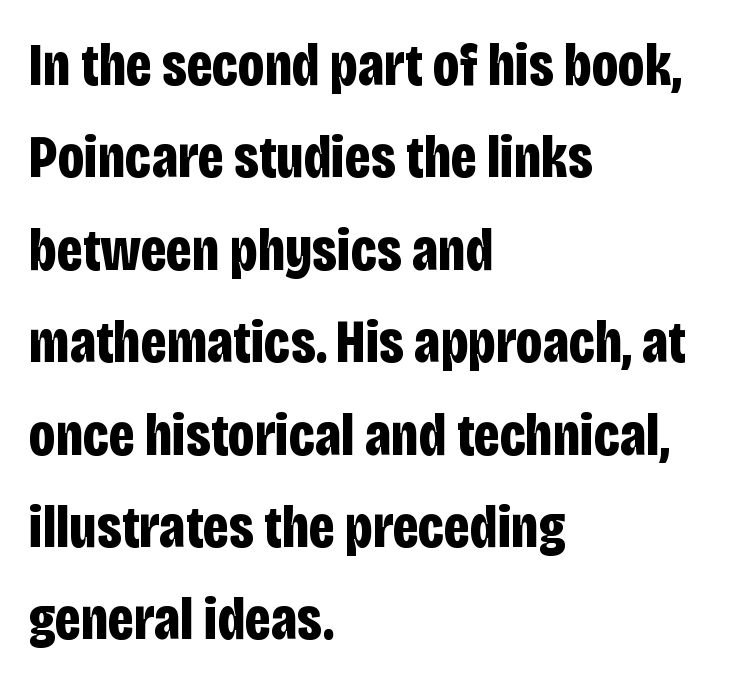
{"serif": "no", "italic": "no", "bold": "yes", "weight": "bold", "width": "condensed", "stroke_contrast": "low", "x_height": "large", "monospaced": "no", "underline": "no", "align": "left", "line_spacing": "normal", "line_spacing_ratio": 1.54, "letter_spacing": "normal", "letter_spacing_em": 0.0, "glyph_px": 60}
